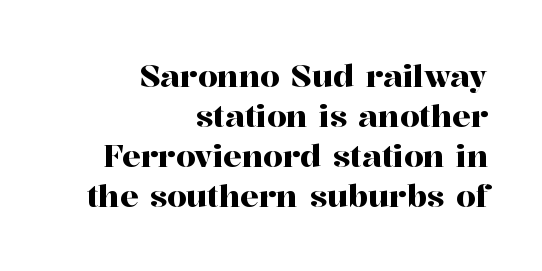
Q: Is the text italic (slanted)? A: No, it is upright.
Q: Is the typeface a serif or a sans-serif typeface? A: Serif.
Q: Is the text underlined? A: No.
Q: How is the paragraph aligned? A: Right-aligned.
Q: Is the spacing between letters normal or unusually wide? A: Normal.
Q: Is the spacing between lines tight, normal or loose? A: Normal.
Q: Width (condensed, normal, or wide)? A: Normal.
Q: Stroke contrast? A: High.
Q: x-height? A: Medium.
Q: Monospaced? A: No.
